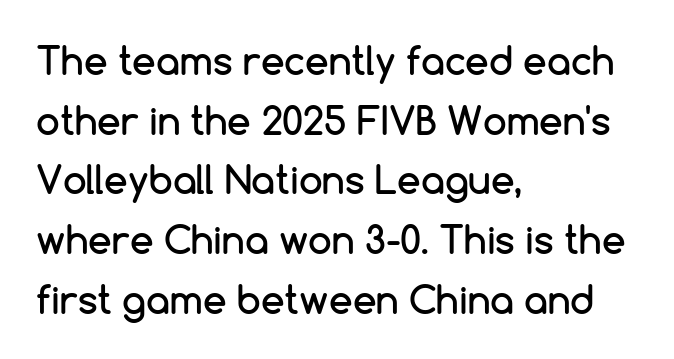
{"serif": "no", "italic": "no", "width": "normal", "stroke_contrast": "low", "x_height": "medium", "monospaced": "no", "underline": "no", "align": "left", "line_spacing": "normal", "line_spacing_ratio": 1.57, "letter_spacing": "normal", "letter_spacing_em": 0.0, "glyph_px": 38}
